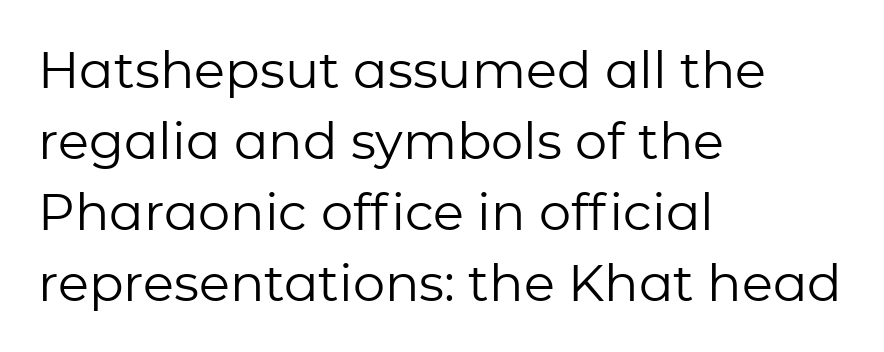
{"serif": "no", "italic": "no", "bold": "no", "weight": "regular", "width": "normal", "stroke_contrast": "low", "x_height": "medium", "monospaced": "no", "underline": "no", "align": "left", "line_spacing": "normal", "line_spacing_ratio": 1.39, "letter_spacing": "normal", "letter_spacing_em": 0.0, "glyph_px": 51}
